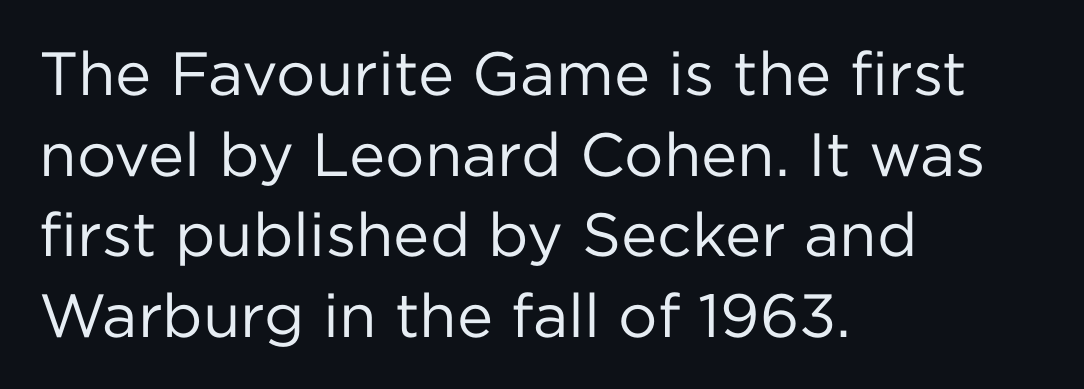
Looks like regular typesetting: each glyph gets only the width it needs. Caption: standard tracking, unaltered. Line spacing here is normal. Caption: multi-line text, flush left, ragged right. The face looks like a standard text weight, possibly lighter. Examine the stroke ends and you'll find no serifs.
